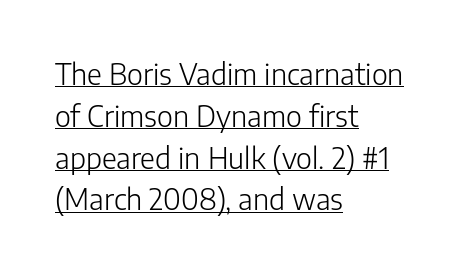
Q: Is the text bold? A: No.
Q: Is the text italic (slanted)? A: No, it is upright.
Q: Is the typeface a serif or a sans-serif typeface? A: Sans-serif.
Q: Is the text underlined? A: Yes.
Q: How is the paragraph aligned? A: Left-aligned.
Q: Is the spacing between letters normal or unusually wide? A: Normal.
Q: Is the spacing between lines tight, normal or loose? A: Normal.
Q: Width (condensed, normal, or wide)? A: Normal.
Q: Stroke contrast? A: Low.
Q: x-height? A: Medium.
Q: Monospaced? A: No.
